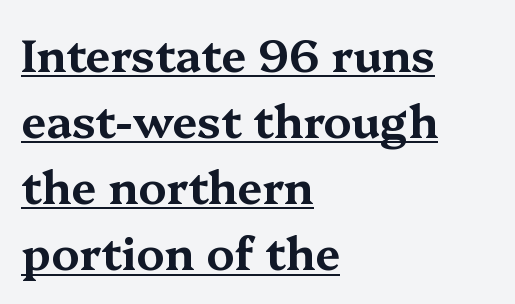
The image shows 45 px wide serif type, upright; set left-aligned, normal line spacing (1.47x), normal letter spacing, underlined; medium stroke contrast and a medium x-height.
